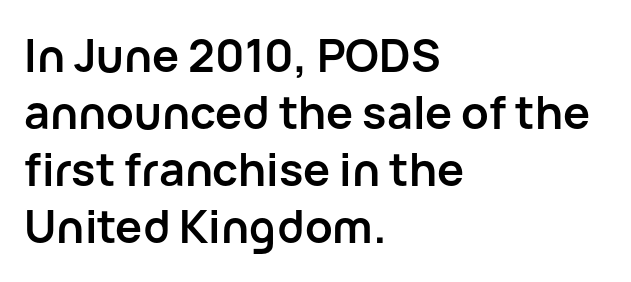
Q: Is the text bold? A: Yes.
Q: Is the text italic (slanted)? A: No, it is upright.
Q: Is the typeface a serif or a sans-serif typeface? A: Sans-serif.
Q: Is the text underlined? A: No.
Q: How is the paragraph aligned? A: Left-aligned.
Q: Is the spacing between letters normal or unusually wide? A: Normal.
Q: Is the spacing between lines tight, normal or loose? A: Normal.
Q: Width (condensed, normal, or wide)? A: Normal.
Q: Stroke contrast? A: Low.
Q: x-height? A: Medium.
Q: Monospaced? A: No.
